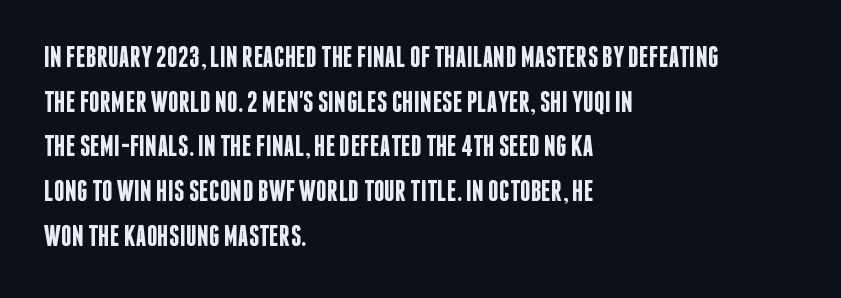
{"serif": "no", "italic": "no", "bold": "semi", "weight": "semibold", "width": "condensed", "stroke_contrast": "low", "x_height": "large", "monospaced": "no", "underline": "no", "align": "left", "line_spacing": "normal", "line_spacing_ratio": 1.49, "letter_spacing": "normal", "letter_spacing_em": 0.0, "glyph_px": 30}
